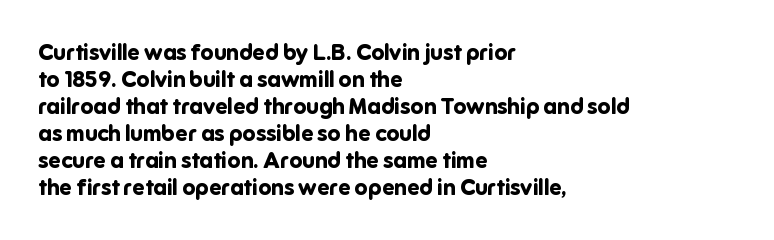
Q: Is the text bold? A: Yes.
Q: Is the text italic (slanted)? A: No, it is upright.
Q: Is the text underlined? A: No.
Q: How is the paragraph aligned? A: Left-aligned.
Q: Is the spacing between letters normal or unusually wide? A: Normal.
